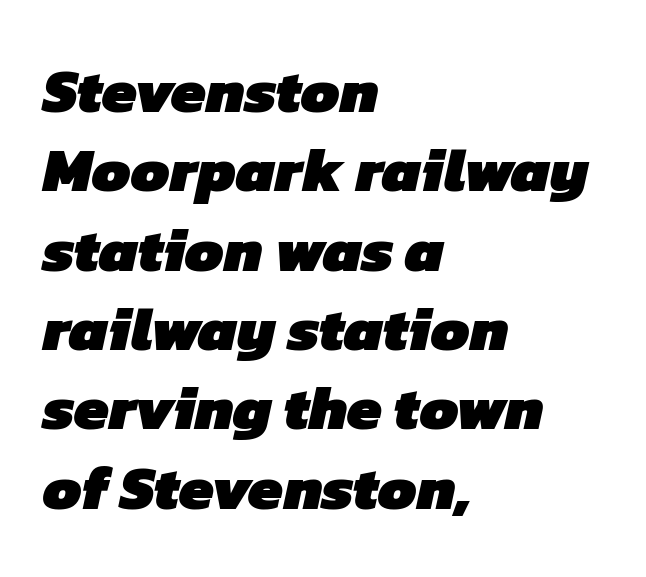
The face used here has the dense, thick strokes of a bold. Look at the bottom of the vertical strokes: they stop flat, with no serifs. Between one letter and the next there's only the usual sliver of space. A typesetter would call this leading conventional body-copy spacing. The passage shown is typed in a proportional face where columns would drift. Casual observation: everything's shoved over to the left.
